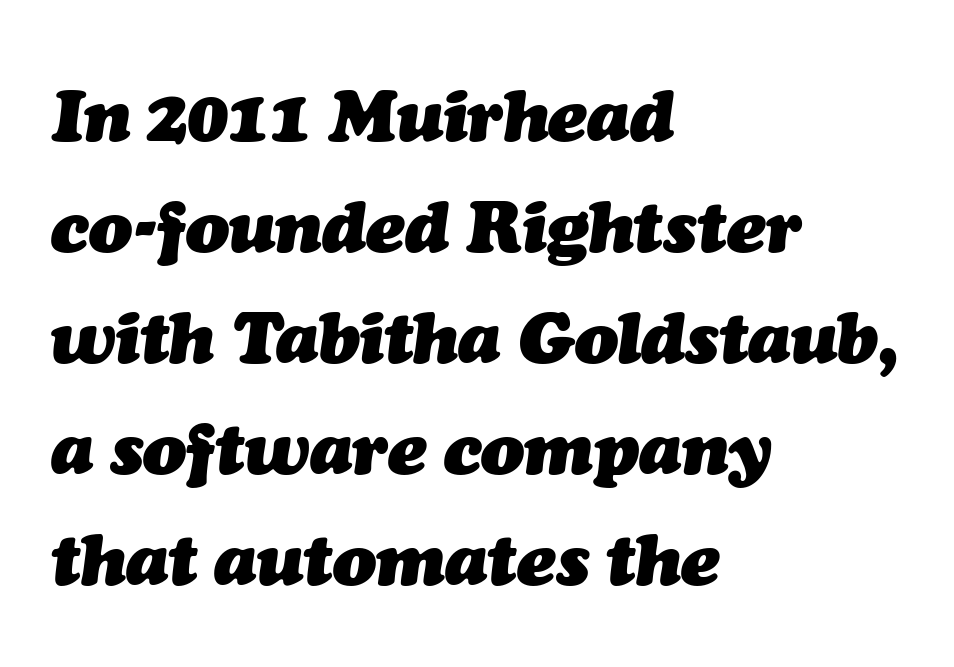
The image shows 72 px heavy type, italic (leaning right); set left-aligned, normal line spacing (1.54x), normal letter spacing, not underlined; medium stroke contrast and a medium x-height.
